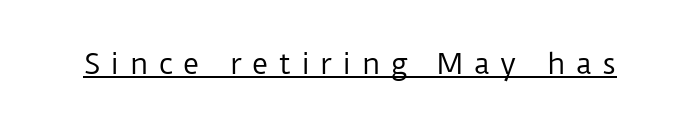
The image shows 28 px regular-weight sans-serif type, upright; set unusually wide letter spacing (+0.37 em), underlined; low stroke contrast and a medium x-height.
